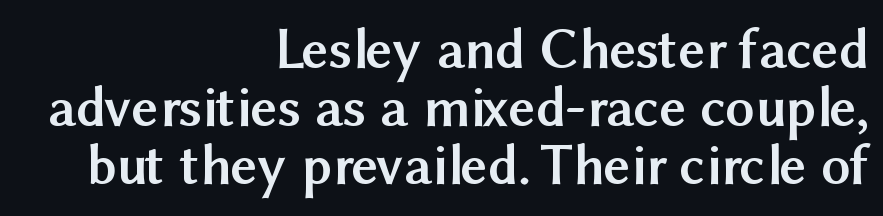
{"serif": "no", "italic": "no", "bold": "yes", "weight": "semibold", "width": "normal", "stroke_contrast": "medium", "x_height": "medium", "monospaced": "no", "underline": "no", "align": "right", "line_spacing": "tight", "line_spacing_ratio": 1.0, "letter_spacing": "normal", "letter_spacing_em": 0.0, "glyph_px": 58}
